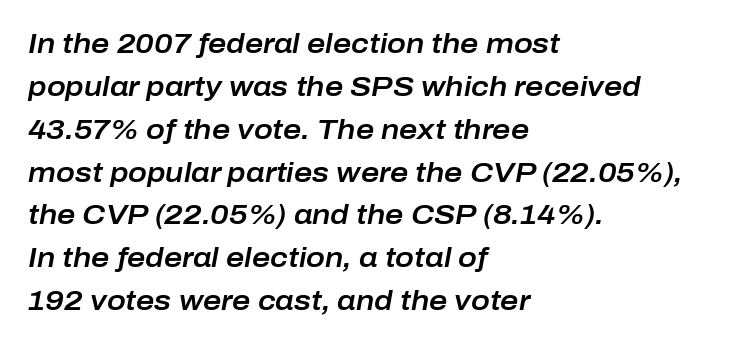
Tracking value appears to be zero — textbook default spacing. The block of text has a typical density, with ordinary space between rows. One-word summary of the alignment: left. Designer's note — italics engaged. The specimen omits any rule beneath the text block's lines. Think of a printed novel: that variable character pitch is what you see here.
